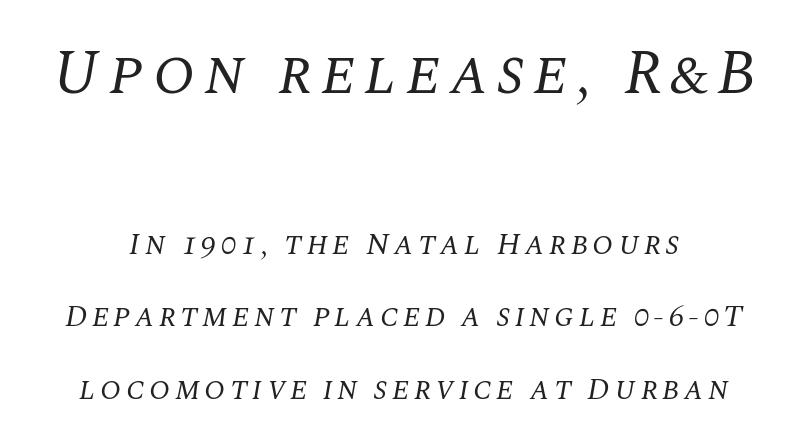
{"serif": "yes", "italic": "yes", "lean": "right", "slant_degrees": 10, "bold": "no", "weight": "regular", "width": "normal", "stroke_contrast": "medium", "x_height": "large", "monospaced": "no", "underline": "no", "line_spacing": "loose", "line_spacing_ratio": 2.33, "larger_block": "first", "size_ratio": 2.0, "glyph_px": 62}
